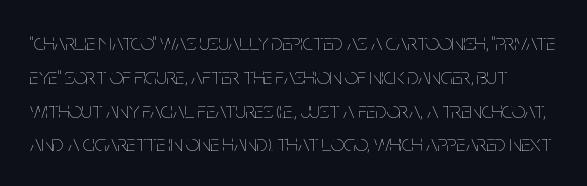
Q: Is the text bold? A: No.
Q: Is the text italic (slanted)? A: No, it is upright.
Q: Is the text underlined? A: No.
Q: Is the spacing between letters normal or unusually wide? A: Normal.
Q: Is the spacing between lines tight, normal or loose? A: Normal.
